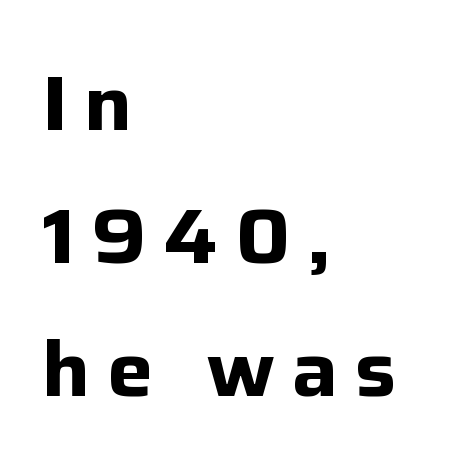
The image shows 77 px bold sans-serif type, upright; set left-aligned, line spacing 1.73x, unusually wide letter spacing (+0.21 em), not underlined; low stroke contrast and a medium x-height.
